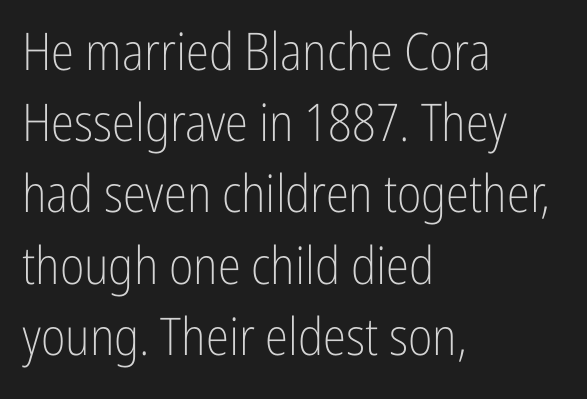
The image shows 52 px light, condensed sans-serif type, upright; set left-aligned, normal line spacing (1.37x), normal letter spacing, not underlined; low stroke contrast and a medium x-height.
